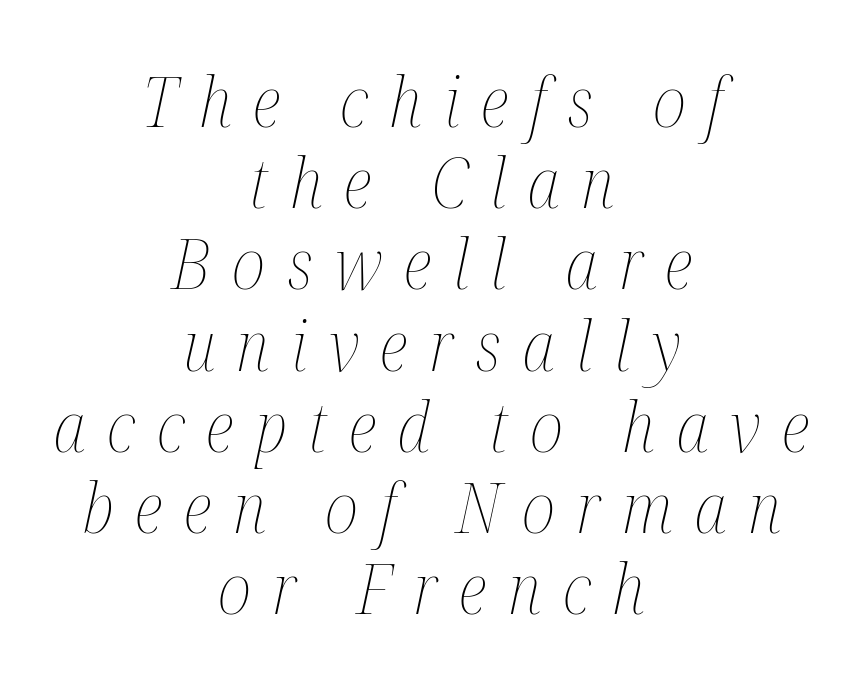
Is this a fixed-width face? No — the glyphs have proportional, varying widths. Stem width sits at or under what a default text font uses. This sample is center-justified, so both line endings float freely. Lines of text with bare space underneath.
